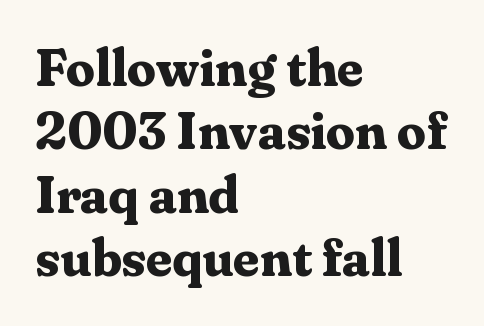
Summary of weight: heavy, a full bold. Here the designer chose a conventional face with non-uniform glyph widths. This rendering features lettering with no underline. Words appear dense and cohesive because spacing is normal. The setting favours the left margin, as ordinary paragraphs usually do.
